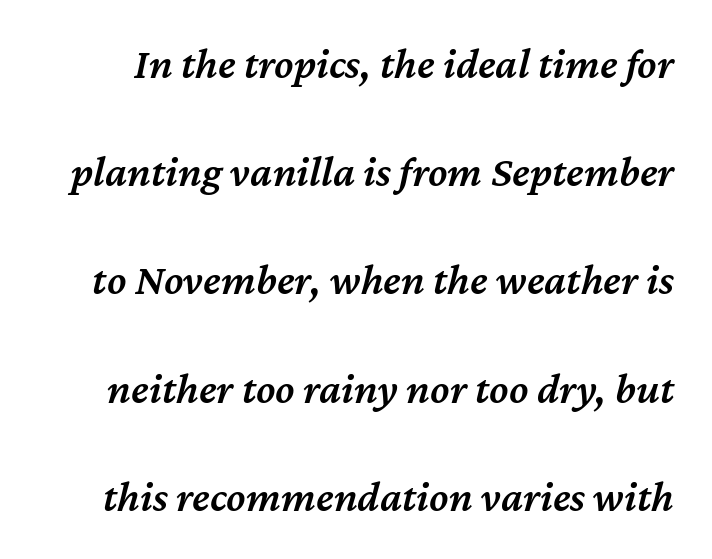
The image shows 44 px semibold type, italic (leaning right); set loose line spacing (2.46x), normal letter spacing, not underlined; medium stroke contrast and a medium x-height.
